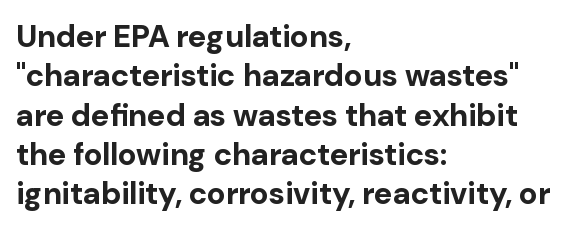
The typesetter chose a ragged-right arrangement here. A typesetter would call this zero additional tracking. A full-strength bold gives these letters their thick strokes. Nope, no serifs anywhere on these letters. Italic? Not at all — the glyphs are vertical. Do the characters align in a grid? No, the font is proportional.
